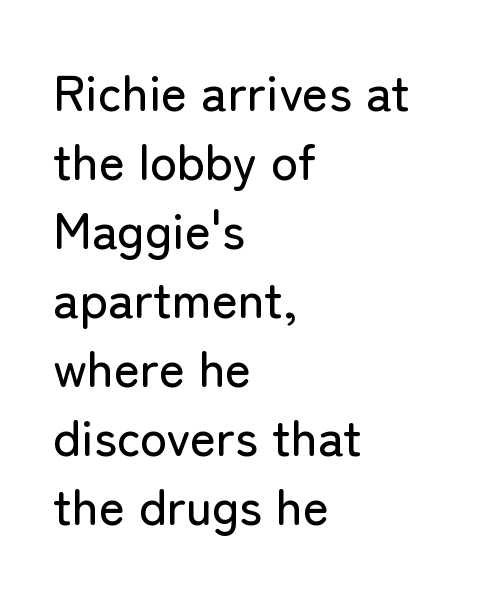
Does the type have serifs? No, each stem ends abruptly. Plain, unruled lines of type. Short and long lines alike share a common starting point at left. This sample keeps an unexceptional amount of space between lines. Tracking value appears to be zero — textbook default spacing.
